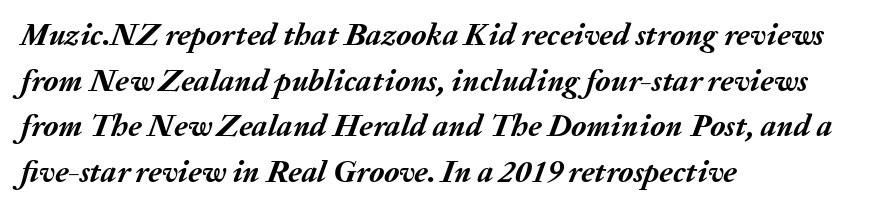
The image shows 31 px semibold type, italic (leaning right); set left-aligned, normal line spacing (1.47x), normal letter spacing, not underlined; medium stroke contrast and a medium x-height.
